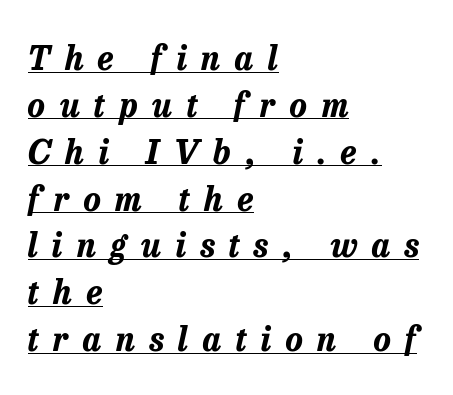
The image shows 33 px bold type, italic (leaning right); set left-aligned, normal line spacing (1.42x), unusually wide letter spacing (+0.43 em), underlined; low stroke contrast and a medium x-height.
